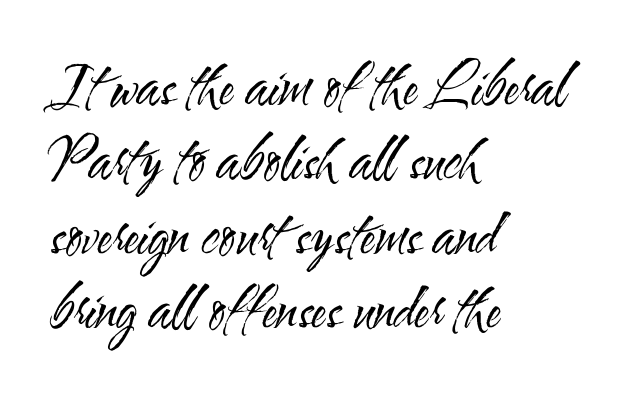
Think of a printed novel: that variable character pitch is what you see here. Has an underline been added? It has not. The passage is arranged the way most books set body copy — flush left. Letters have the restrained weight of plain body copy at most. Glyph-to-glyph distance matches everyday printed text.
